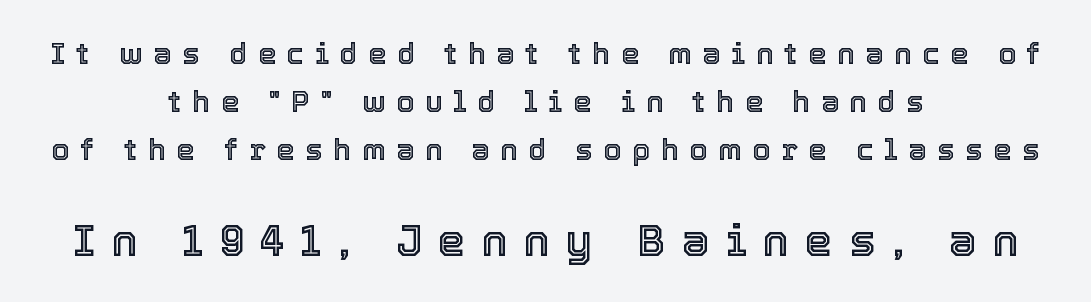
The image shows 44 px text type, upright; set centered, normal line spacing (1.65x), unusually wide letter spacing (+0.37 em), not underlined; the second (bottom) block is 1.52x larger; a medium x-height.
